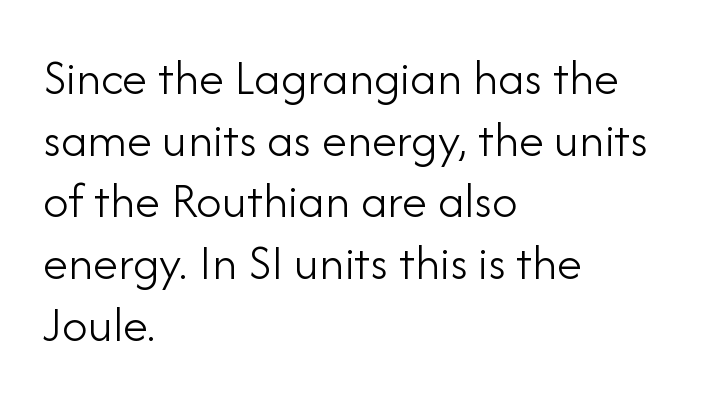
Q: Is the text bold? A: No.
Q: Is the text italic (slanted)? A: No, it is upright.
Q: Is the typeface a serif or a sans-serif typeface? A: Sans-serif.
Q: Is the text underlined? A: No.
Q: How is the paragraph aligned? A: Left-aligned.
Q: Is the spacing between letters normal or unusually wide? A: Normal.
Q: Width (condensed, normal, or wide)? A: Normal.
Q: Stroke contrast? A: Low.
Q: x-height? A: Small.
Q: Monospaced? A: No.
